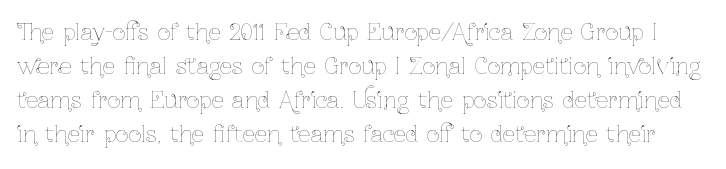
The image shows 22 px text type, upright; set normal line spacing (1.54x), normal letter spacing, not underlined.
